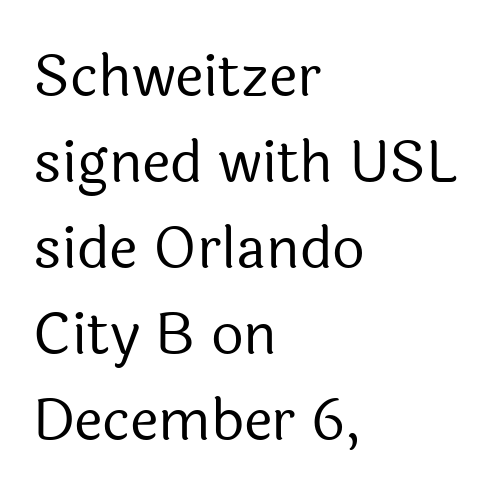
The image shows 57 px regular-weight sans-serif type, upright; set left-aligned, normal line spacing (1.51x), normal letter spacing, not underlined; a medium x-height.
